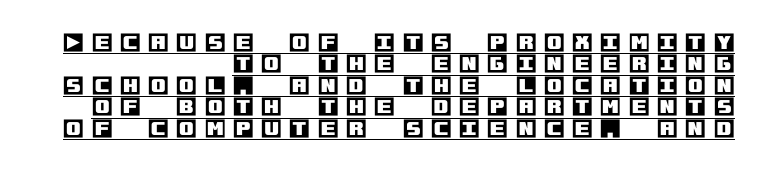
The image shows 21 px text type, upright; set right-aligned, tight line spacing (1.02x), unusually wide letter spacing (+0.37 em), underlined.
